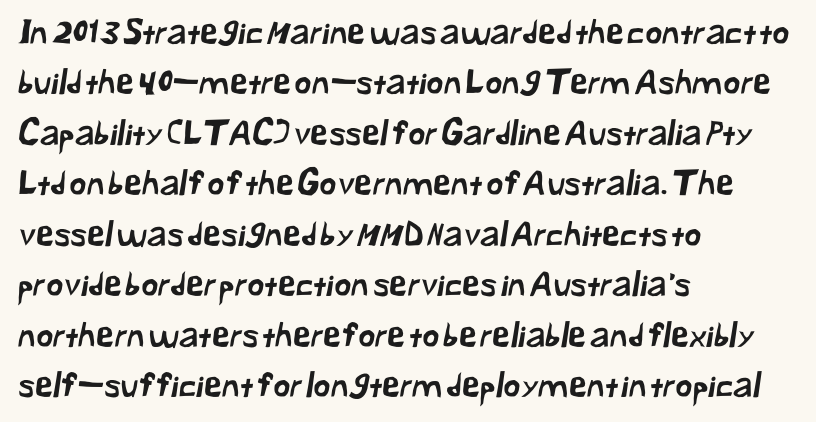
{"serif": "no", "width": "normal", "stroke_contrast": "low", "x_height": "medium", "monospaced": "no", "underline": "no", "align": "left", "line_spacing": "normal", "line_spacing_ratio": 1.53, "letter_spacing": "normal", "letter_spacing_em": 0.0, "glyph_px": 33}
